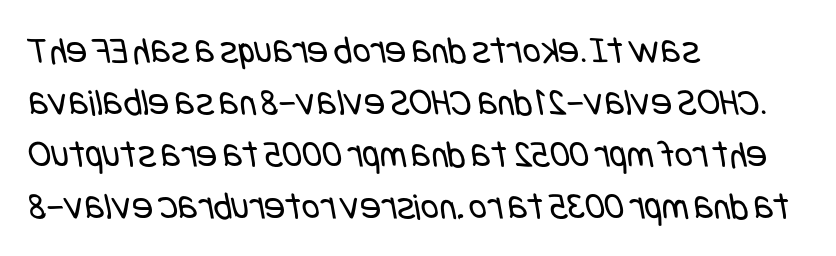
{"serif": "no", "bold": "no", "weight": "regular", "width": "condensed", "stroke_contrast": "low", "x_height": "large", "underline": "no", "align": "left", "line_spacing": "normal", "line_spacing_ratio": 1.33, "letter_spacing": "normal", "letter_spacing_em": 0.0, "glyph_px": 39}
